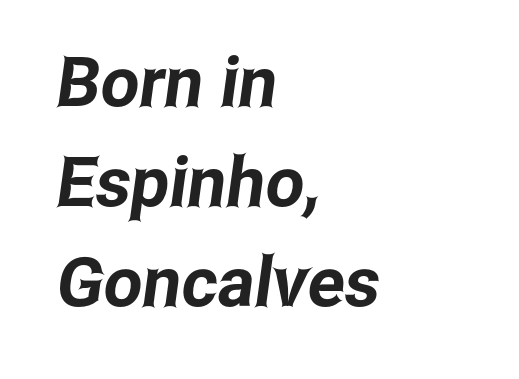
The image shows 69 px condensed sans-serif type; set left-aligned, normal line spacing (1.45x), normal letter spacing, not underlined; low stroke contrast and a medium x-height.
